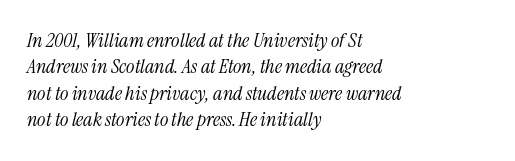
The image shows 20 px text type, italic (leaning right); set left-aligned, normal line spacing (1.32x), normal letter spacing, not underlined.
